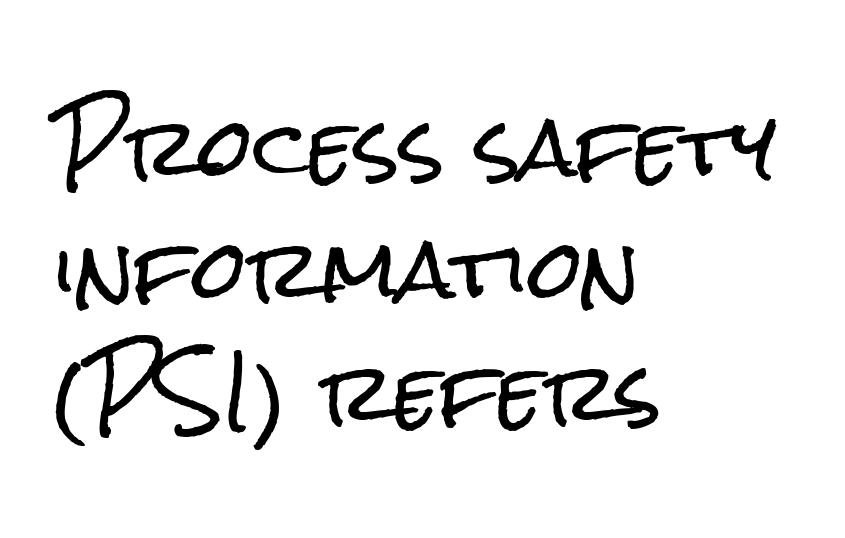
Regular leading. Upright lettering throughout. These lines are rendered in a variable-pitch font. Reading down the block, your eye returns to a fixed left position each line. The glyphs are unaccompanied by any horizontal stroke below them. Caption: standard tracking, unaltered.
